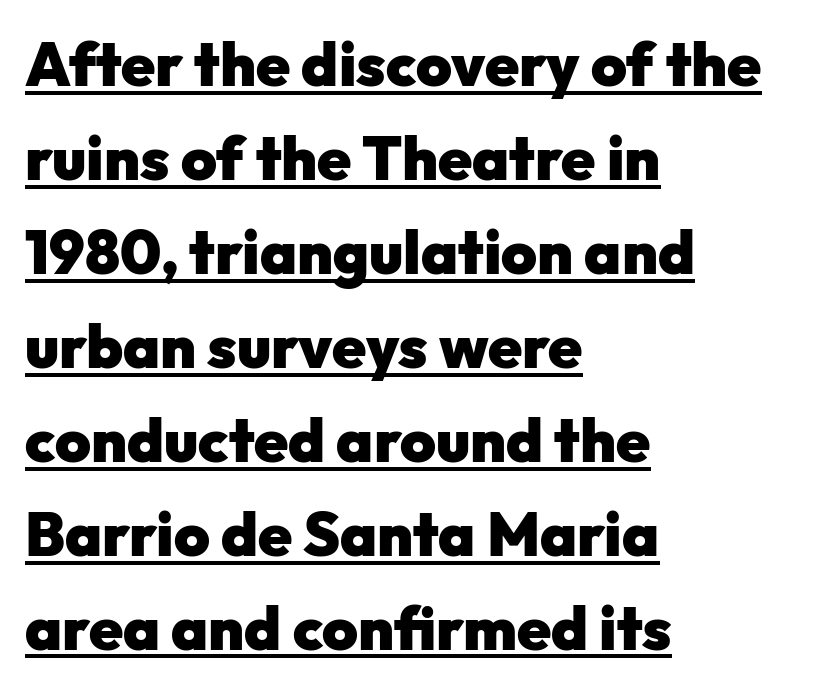
Q: Is the text bold? A: Yes.
Q: Is the text italic (slanted)? A: No, it is upright.
Q: Is the typeface a serif or a sans-serif typeface? A: Sans-serif.
Q: Is the text underlined? A: Yes.
Q: How is the paragraph aligned? A: Left-aligned.
Q: Is the spacing between letters normal or unusually wide? A: Normal.
Q: Is the spacing between lines tight, normal or loose? A: Normal.
Q: Width (condensed, normal, or wide)? A: Normal.
Q: Stroke contrast? A: Low.
Q: x-height? A: Medium.
Q: Monospaced? A: No.
